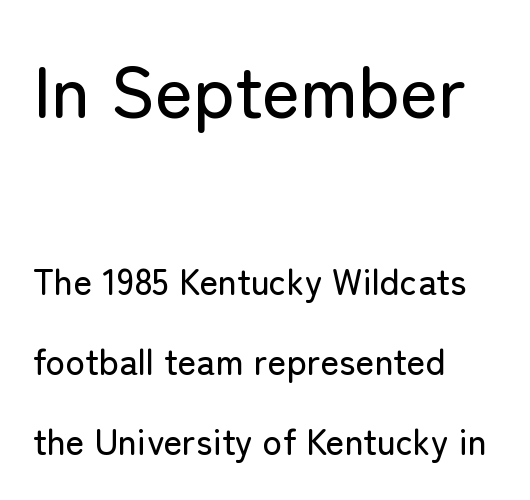
{"serif": "no", "italic": "no", "width": "normal", "stroke_contrast": "low", "x_height": "medium", "monospaced": "no", "underline": "no", "align": "left", "line_spacing": "loose", "line_spacing_ratio": 2.22, "letter_spacing": "normal", "letter_spacing_em": 0.0, "larger_block": "first", "size_ratio": 2.03, "glyph_px": 73}
